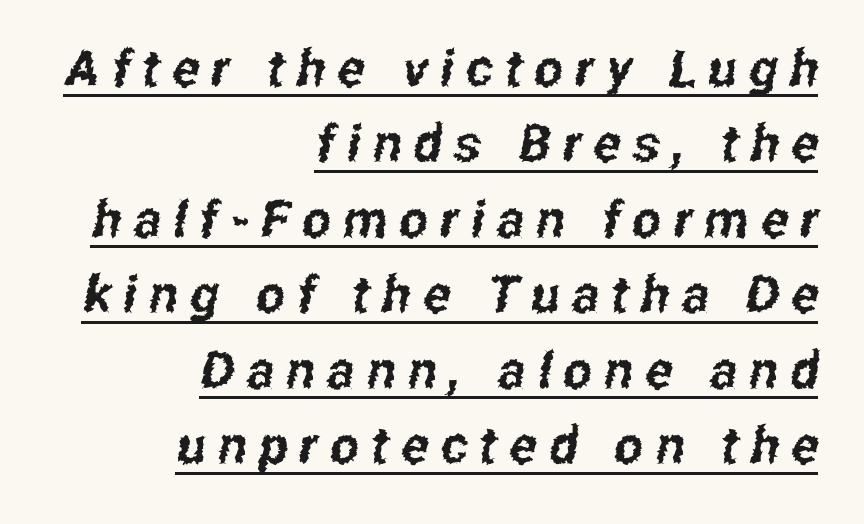
The image shows 51 px condensed sans-serif type; set right-aligned, normal line spacing (1.48x), unusually wide letter spacing (+0.24 em), underlined; low stroke contrast and a medium x-height.
